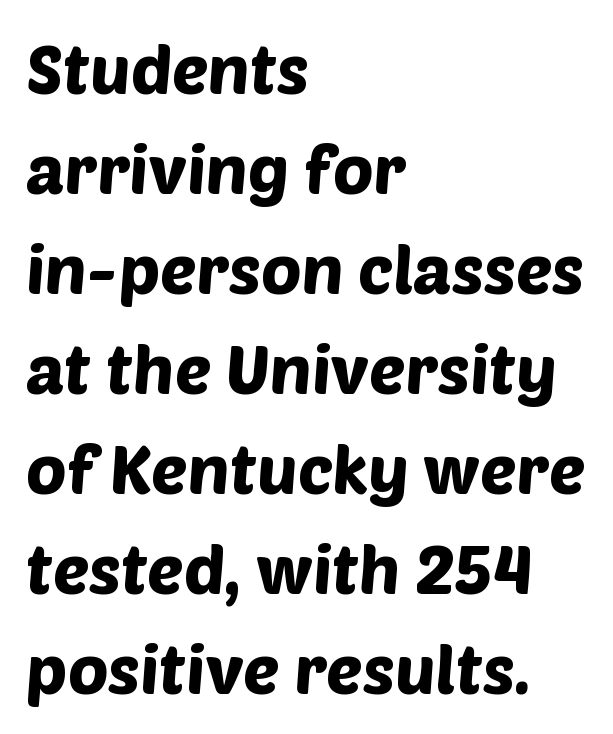
The image shows 68 px sans-serif type; set left-aligned, normal line spacing (1.47x), normal letter spacing, not underlined; low stroke contrast and a large x-height.
